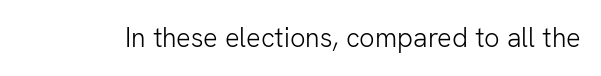
{"italic": "no", "bold": "no", "underline": "no", "letter_spacing": "normal", "letter_spacing_em": 0.0, "glyph_px": 27}
